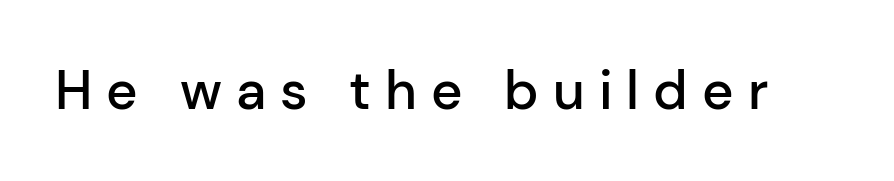
The type sits square on the baseline with zero lean. Varying glyph widths throughout — classic text-font behaviour. Underline: absent. Heft: intermediate — a semibold. Observe the absence of serifs on each vertical stroke in this sample. Caption: expanded tracking, letters set apart.
